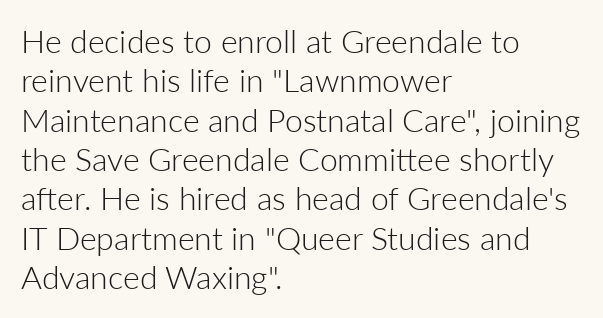
{"serif": "no", "italic": "no", "bold": "no", "weight": "light", "width": "normal", "stroke_contrast": "low", "x_height": "medium", "monospaced": "no", "underline": "no", "align": "left", "line_spacing_ratio": 1.23, "letter_spacing": "normal", "letter_spacing_em": 0.0, "glyph_px": 32}
